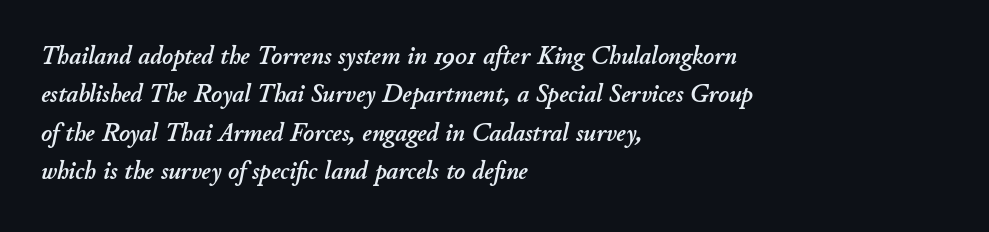
Q: Is the text italic (slanted)? A: Yes, it leans right by about 11 degrees.
Q: Is the text underlined? A: No.
Q: How is the paragraph aligned? A: Left-aligned.
Q: Is the spacing between letters normal or unusually wide? A: Normal.
Q: Is the spacing between lines tight, normal or loose? A: Normal.
